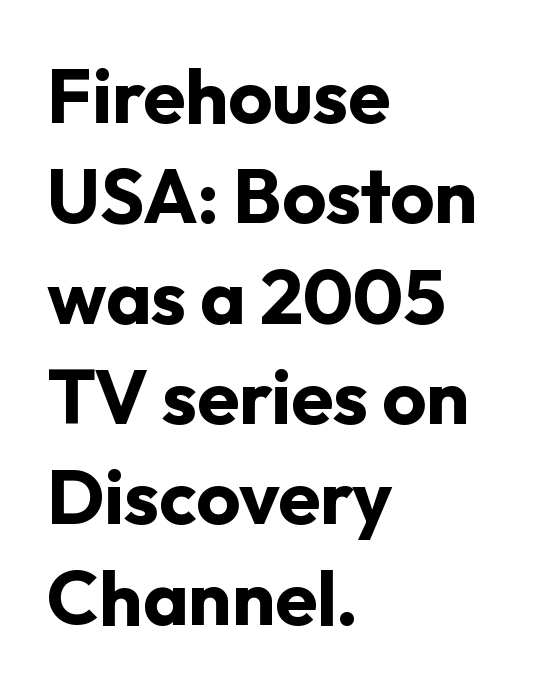
Italic? Not at all — the glyphs are vertical. Decoration check: the copy has no underline. Alignment: flush left. No feet cap the strokes, marking this as sans-serif type.
